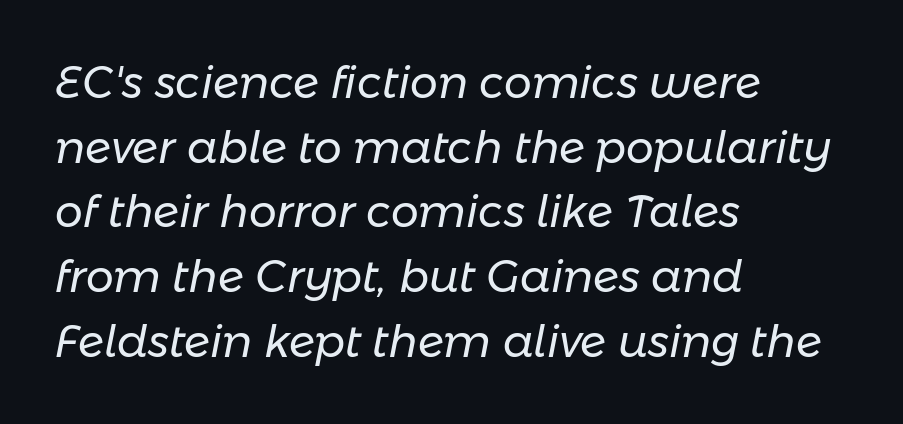
Q: Is the text bold? A: No.
Q: Is the text italic (slanted)? A: Yes, it leans right by about 11 degrees.
Q: Is the text underlined? A: No.
Q: How is the paragraph aligned? A: Left-aligned.
Q: Is the spacing between letters normal or unusually wide? A: Normal.
Q: Is the spacing between lines tight, normal or loose? A: Normal.
Q: Width (condensed, normal, or wide)? A: Normal.
Q: Stroke contrast? A: Low.
Q: x-height? A: Medium.
Q: Monospaced? A: No.
